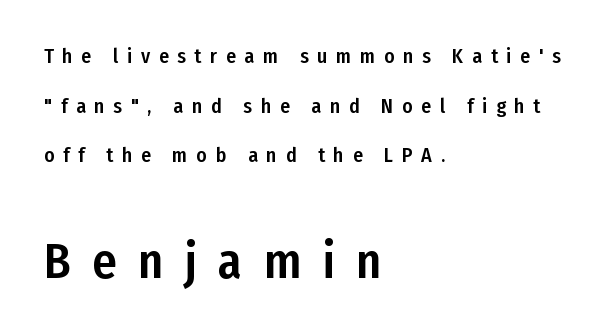
{"serif": "no", "italic": "no", "width": "condensed", "stroke_contrast": "low", "x_height": "medium", "monospaced": "no", "underline": "no", "align": "left", "line_spacing": "loose", "line_spacing_ratio": 2.48, "letter_spacing": "wide", "letter_spacing_em": 0.43, "larger_block": "second", "size_ratio": 2.45, "glyph_px": 49}
